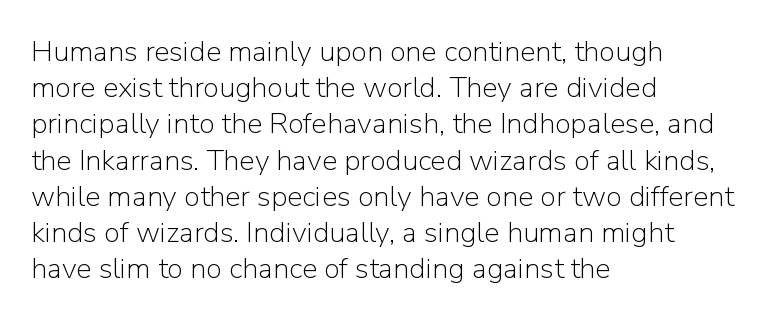
{"serif": "no", "italic": "no", "bold": "no", "weight": "light", "width": "normal", "stroke_contrast": "low", "x_height": "medium", "monospaced": "no", "underline": "no", "align": "left", "line_spacing": "normal", "line_spacing_ratio": 1.25, "letter_spacing": "normal", "letter_spacing_em": 0.0, "glyph_px": 29}
